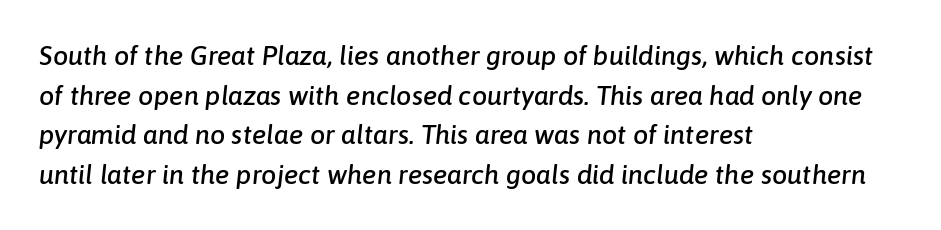
Rows of type keep a routine distance in the vertical direction. Does the copy run flush right? No — it runs flush left. The words here are not underlined. These lines keep a tight, regular rhythm from letter to letter. Italic? Definitely — the glyphs are oblique.
